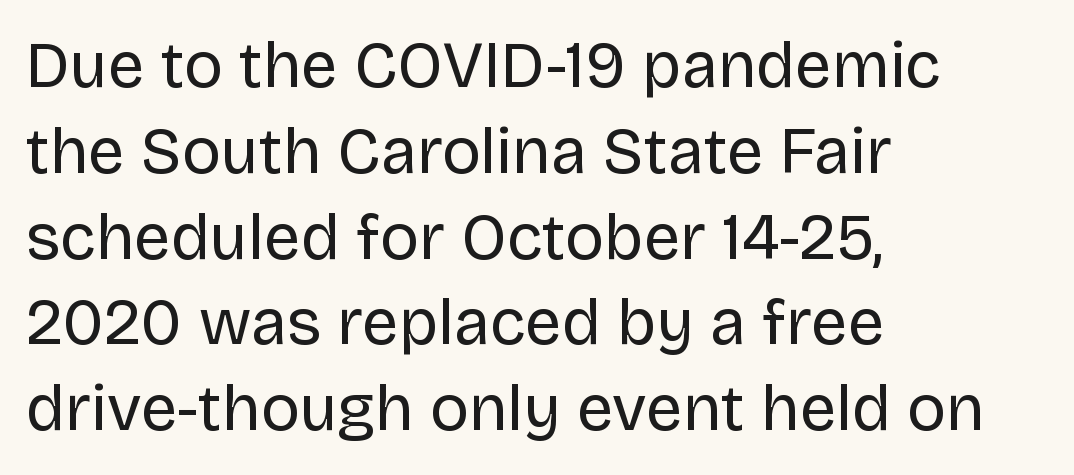
Q: Is the text bold? A: No.
Q: Is the text italic (slanted)? A: No, it is upright.
Q: Is the typeface a serif or a sans-serif typeface? A: Sans-serif.
Q: Is the text underlined? A: No.
Q: How is the paragraph aligned? A: Left-aligned.
Q: Is the spacing between letters normal or unusually wide? A: Normal.
Q: Is the spacing between lines tight, normal or loose? A: Normal.
Q: Width (condensed, normal, or wide)? A: Normal.
Q: Stroke contrast? A: Low.
Q: x-height? A: Large.
Q: Monospaced? A: No.
